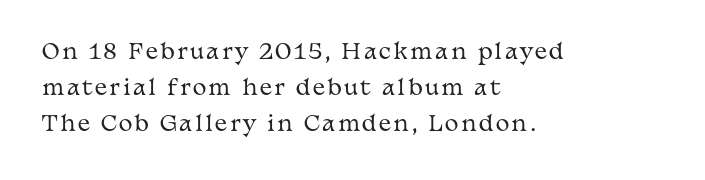
Q: Is the text bold? A: No.
Q: Is the text italic (slanted)? A: No, it is upright.
Q: Is the text underlined? A: No.
Q: How is the paragraph aligned? A: Left-aligned.
